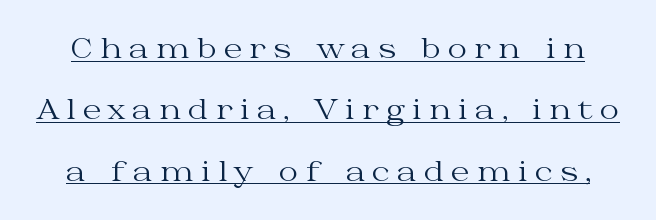
The image shows 27 px text type, upright; set loose line spacing (2.27x), unusually wide letter spacing (+0.26 em), underlined.
